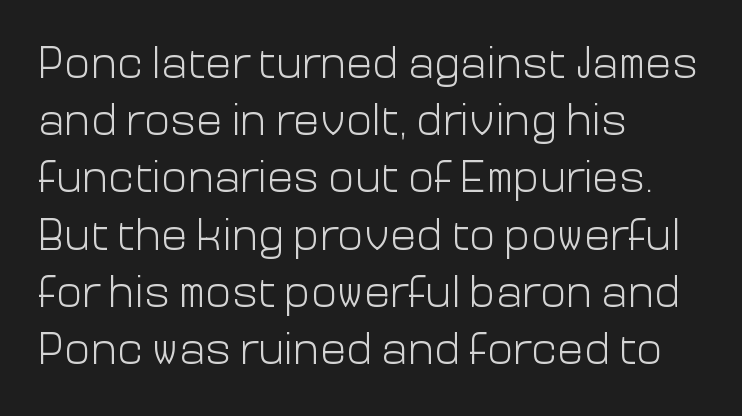
{"serif": "no", "italic": "no", "bold": "no", "weight": "light", "width": "normal", "stroke_contrast": "low", "x_height": "medium", "monospaced": "no", "underline": "no", "align": "left", "line_spacing": "normal", "line_spacing_ratio": 1.3, "letter_spacing": "normal", "letter_spacing_em": 0.0, "glyph_px": 44}
